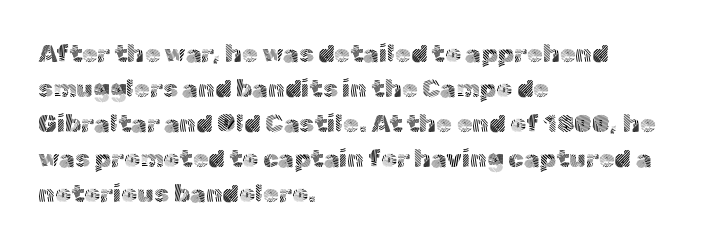
Nobody drew a line under any word here. The passage is arranged the way most books set body copy — flush left. Is the stroke heavy? The answer is a plain regular-or-lighter. Nobody touched the tracking dial on this one. A roman cut, with each character standing at attention. The space between consecutive lines is moderate.
